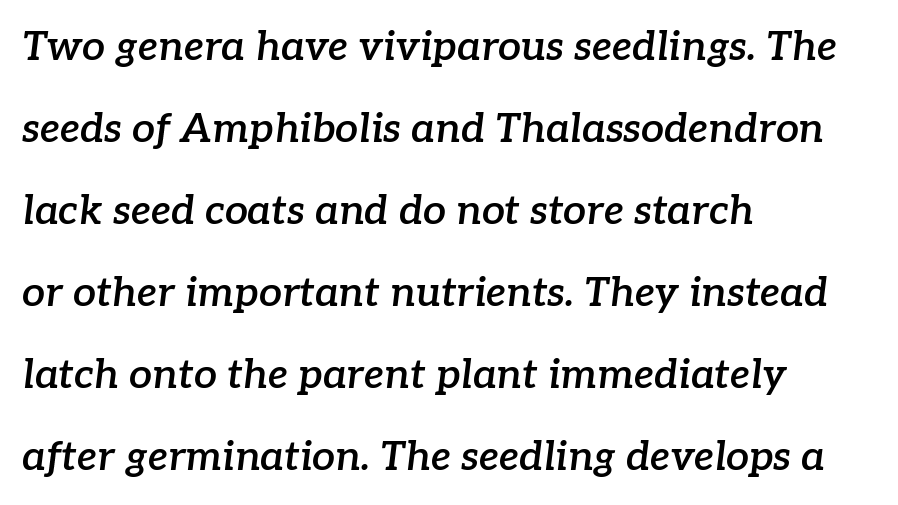
{"serif": "yes", "italic": "yes", "lean": "right", "slant_degrees": 7, "bold": "semi", "weight": "semibold", "width": "normal", "stroke_contrast": "low", "x_height": "medium", "monospaced": "no", "underline": "no", "align": "left", "line_spacing": "loose", "line_spacing_ratio": 2.0, "letter_spacing": "normal", "letter_spacing_em": 0.0, "glyph_px": 41}
